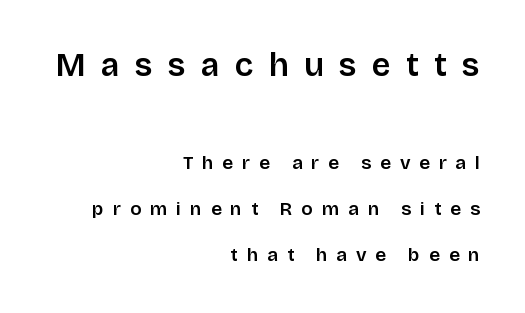
Caption: expanded tracking, letters set apart. Regarding leading, the lines here are spaced well apart. The font is running at a semibold setting, under full bold. The rendering shows plain stroke endings on the letterforms — a sans-serif design. The typesetter chose a ragged-left arrangement here. A bare baseline throughout the passage.
